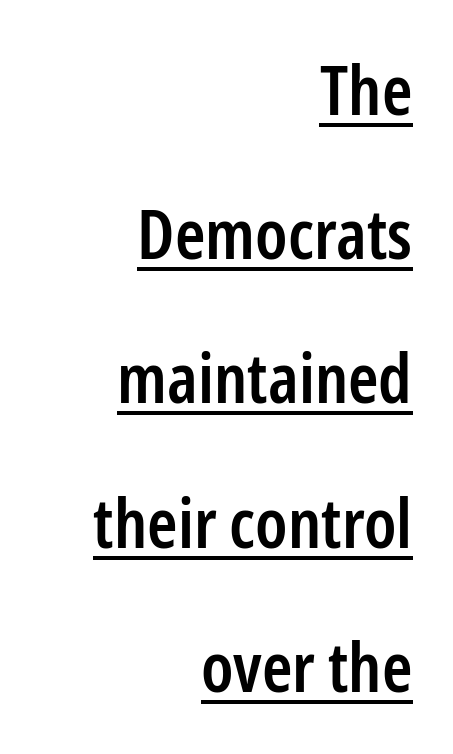
Reading down the column, the eye jumps a long way to each next line. The rendered words wear a rule along their underside. Spacing between characters is what you'd get straight out of the box. One-word summary of the alignment: right.
